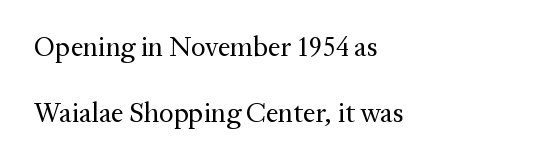
{"serif": "yes", "italic": "no", "bold": "no", "weight": "regular", "width": "normal", "stroke_contrast": "medium", "x_height": "medium", "monospaced": "no", "underline": "no", "align": "left", "line_spacing": "loose", "line_spacing_ratio": 2.36, "letter_spacing": "normal", "letter_spacing_em": 0.0, "glyph_px": 28}
